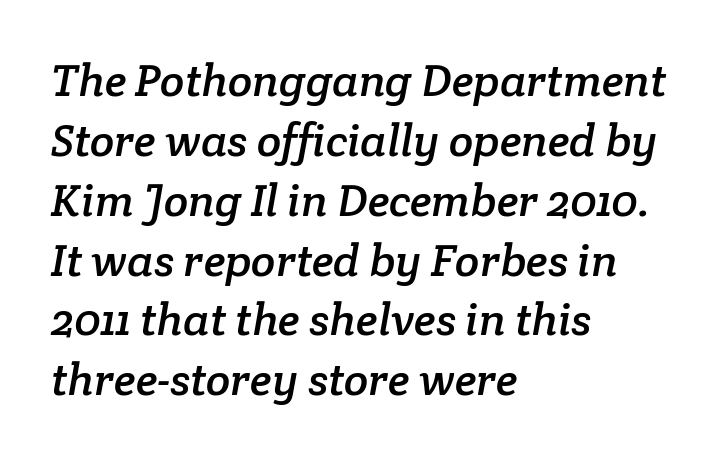
Q: Is the typeface a serif or a sans-serif typeface? A: Serif.
Q: Is the text underlined? A: No.
Q: How is the paragraph aligned? A: Left-aligned.
Q: Is the spacing between letters normal or unusually wide? A: Normal.
Q: Is the spacing between lines tight, normal or loose? A: Normal.
Q: Width (condensed, normal, or wide)? A: Normal.
Q: Stroke contrast? A: Low.
Q: x-height? A: Medium.
Q: Monospaced? A: No.
